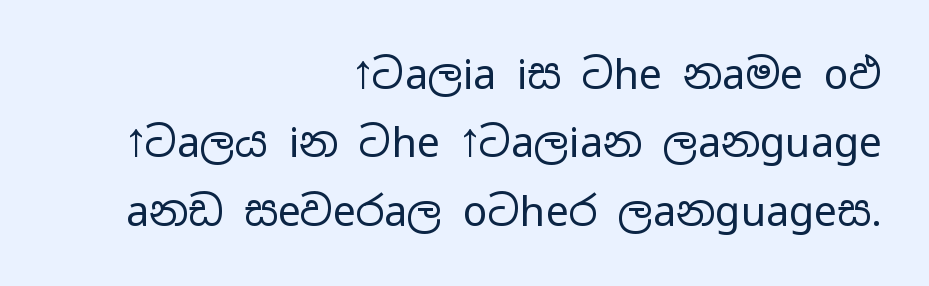
Q: Is the text bold? A: No.
Q: Is the text italic (slanted)? A: No, it is upright.
Q: Is the typeface a serif or a sans-serif typeface? A: Sans-serif.
Q: Is the text underlined? A: No.
Q: How is the paragraph aligned? A: Right-aligned.
Q: Is the spacing between letters normal or unusually wide? A: Normal.
Q: Is the spacing between lines tight, normal or loose? A: Normal.
Q: Width (condensed, normal, or wide)? A: Wide.
Q: Stroke contrast? A: Low.
Q: x-height? A: Medium.
Q: Monospaced? A: No.
